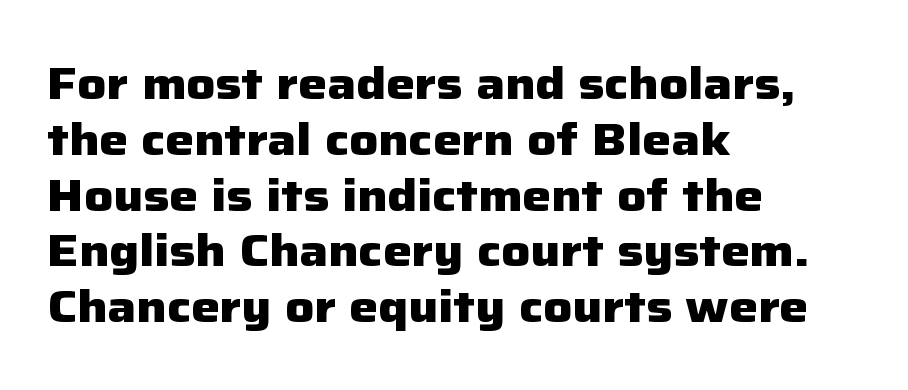
{"serif": "no", "italic": "no", "bold": "yes", "weight": "heavy", "width": "normal", "stroke_contrast": "low", "x_height": "medium", "monospaced": "no", "underline": "no", "align": "left", "line_spacing_ratio": 1.24, "letter_spacing": "normal", "letter_spacing_em": 0.0, "glyph_px": 45}
